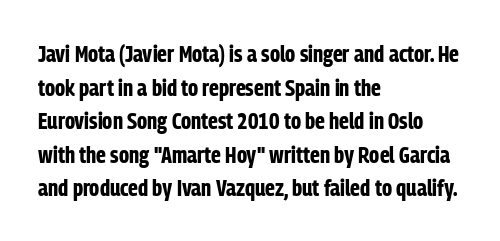
Q: Is the text bold? A: Yes.
Q: Is the text italic (slanted)? A: No, it is upright.
Q: Is the text underlined? A: No.
Q: How is the paragraph aligned? A: Left-aligned.
Q: Is the spacing between letters normal or unusually wide? A: Normal.
Q: Is the spacing between lines tight, normal or loose? A: Normal.
